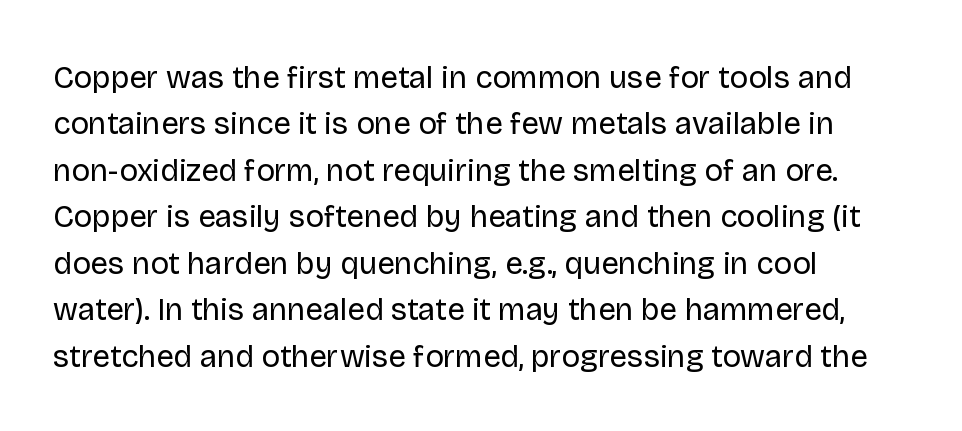
Q: Is the text bold? A: No.
Q: Is the text italic (slanted)? A: No, it is upright.
Q: Is the typeface a serif or a sans-serif typeface? A: Sans-serif.
Q: Is the text underlined? A: No.
Q: How is the paragraph aligned? A: Left-aligned.
Q: Is the spacing between letters normal or unusually wide? A: Normal.
Q: Is the spacing between lines tight, normal or loose? A: Normal.
Q: Width (condensed, normal, or wide)? A: Normal.
Q: Stroke contrast? A: Low.
Q: x-height? A: Large.
Q: Monospaced? A: No.
